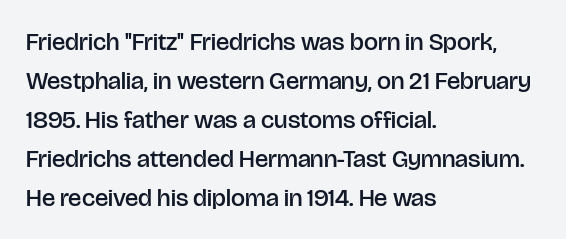
The image shows 25 px text type, upright; set left-aligned, normal line spacing (1.56x), normal letter spacing, not underlined.
